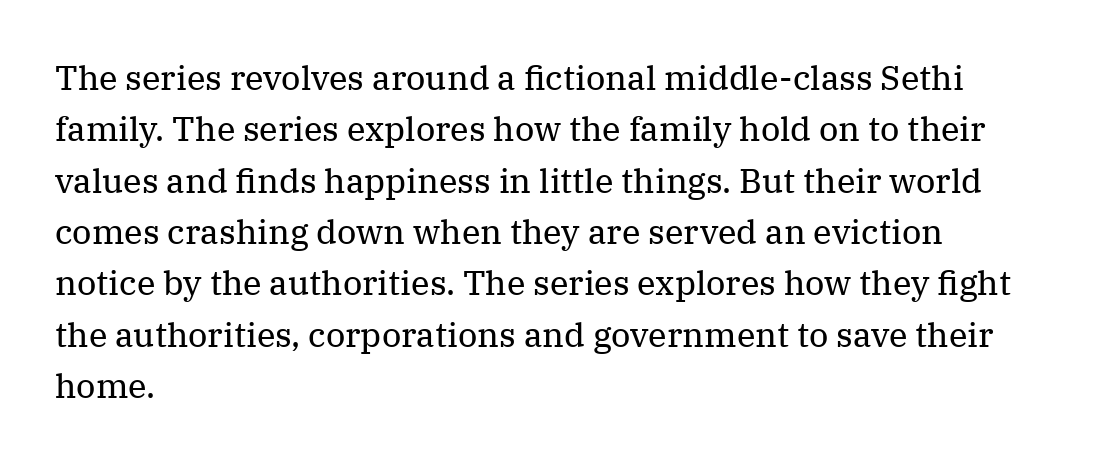
The image shows 34 px regular-weight serif type, upright; set left-aligned, normal line spacing (1.51x), normal letter spacing, not underlined; medium stroke contrast and a medium x-height.
